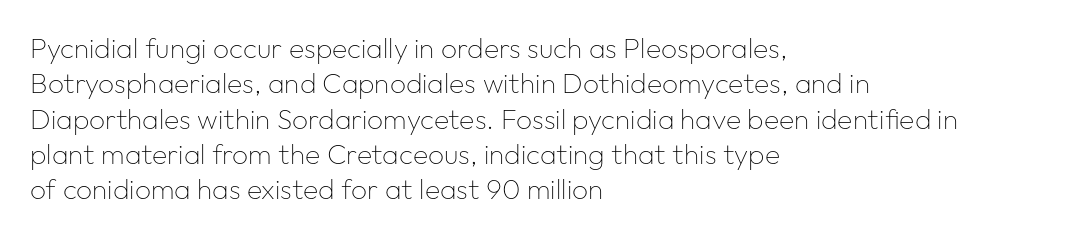
{"serif": "no", "italic": "no", "bold": "no", "weight": "thin", "width": "normal", "stroke_contrast": "low", "x_height": "medium", "monospaced": "no", "underline": "no", "align": "left", "line_spacing": "normal", "line_spacing_ratio": 1.26, "letter_spacing": "normal", "letter_spacing_em": 0.0, "glyph_px": 28}
